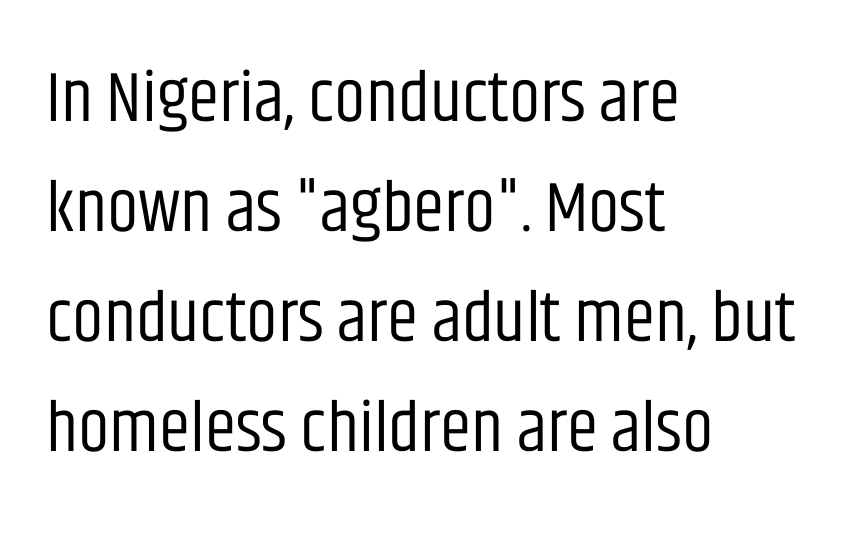
Default kerning and tracking; the words read as compact shapes. Proportional: the letters do not fall into vertical columns. The axis of the letterforms is exactly vertical. Stems and bowls with no extra thickness — not bold. Typeset ragged right — the left edge is the straight one. Summary of vertical rhythm: regular, with standard interline spacing.
